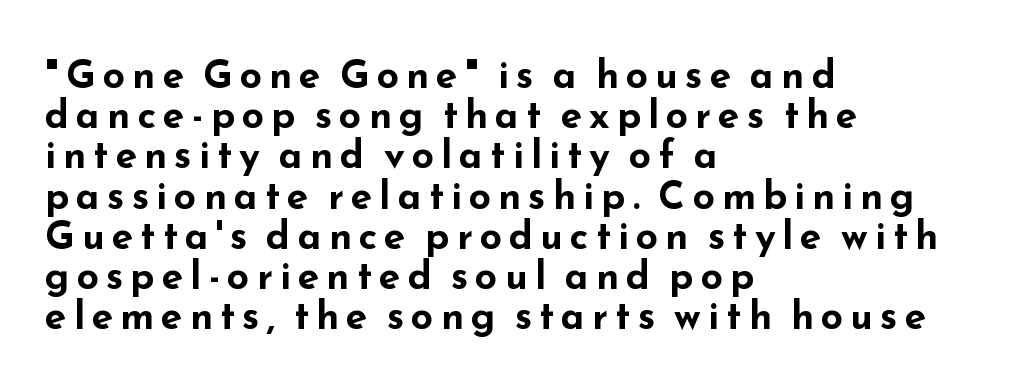
Q: Is the text bold? A: Yes.
Q: Is the text italic (slanted)? A: No, it is upright.
Q: Is the typeface a serif or a sans-serif typeface? A: Sans-serif.
Q: Is the text underlined? A: No.
Q: How is the paragraph aligned? A: Left-aligned.
Q: Is the spacing between lines tight, normal or loose? A: Tight.
Q: Width (condensed, normal, or wide)? A: Wide.
Q: Stroke contrast? A: Low.
Q: x-height? A: Small.
Q: Monospaced? A: No.
